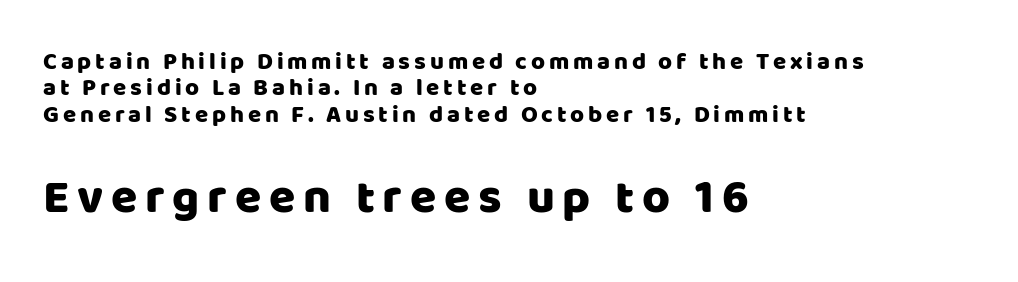
The image shows 48 px sans-serif type, upright; set left-aligned, tight line spacing (1.1x), not underlined; the second (bottom) block is 2.0x larger; low stroke contrast and a large x-height.
